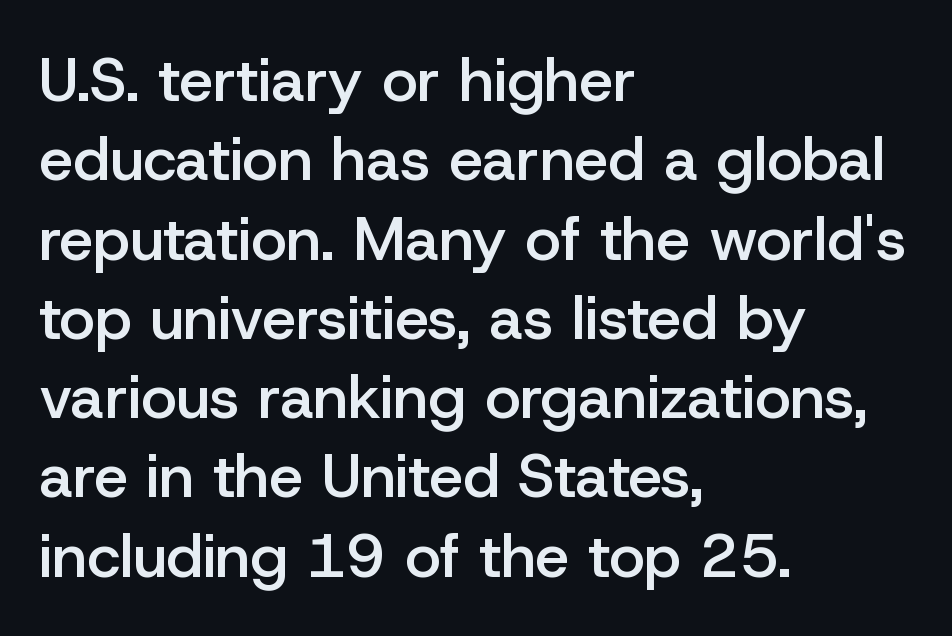
{"serif": "no", "italic": "no", "bold": "semi", "weight": "semibold", "width": "normal", "stroke_contrast": "low", "x_height": "medium", "monospaced": "no", "underline": "no", "align": "left", "line_spacing": "normal", "line_spacing_ratio": 1.3, "letter_spacing": "normal", "letter_spacing_em": 0.0, "glyph_px": 61}
